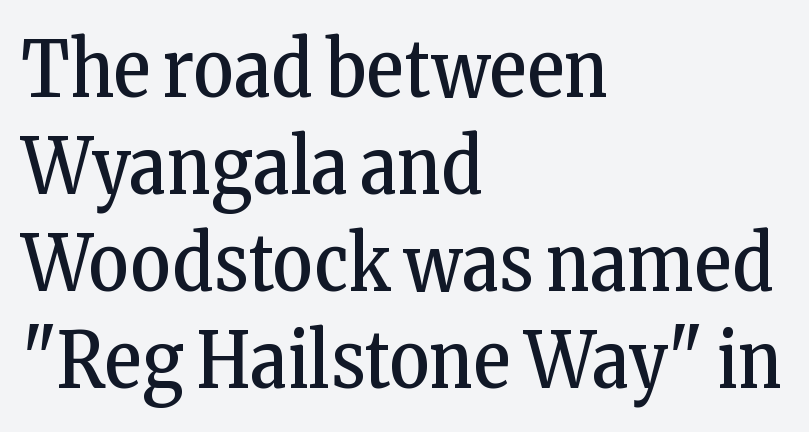
Stroke terminals: seriffed. Reading down the block, your eye returns to a fixed left position each line. Baseline-to-baseline distance is the conventional proportion of letter height. Rendered with straight, roman letterforms. Do the characters align in a grid? No, the font is proportional.
